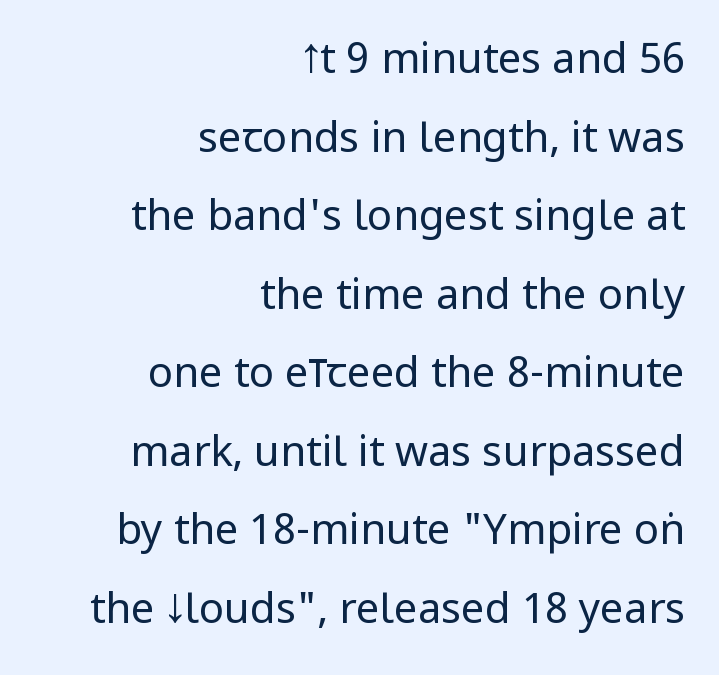
Q: Is the text bold? A: No.
Q: Is the text italic (slanted)? A: No, it is upright.
Q: Is the typeface a serif or a sans-serif typeface? A: Sans-serif.
Q: Is the text underlined? A: No.
Q: How is the paragraph aligned? A: Right-aligned.
Q: Is the spacing between letters normal or unusually wide? A: Normal.
Q: Width (condensed, normal, or wide)? A: Condensed.
Q: Stroke contrast? A: Low.
Q: x-height? A: Large.
Q: Monospaced? A: No.
